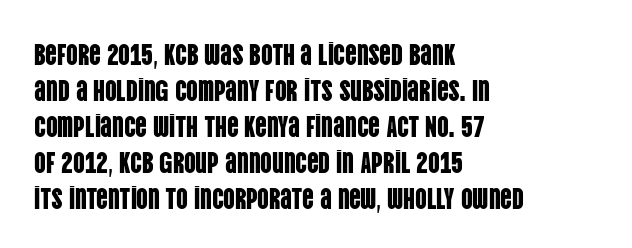
Q: Is the text italic (slanted)? A: No, it is upright.
Q: Is the typeface a serif or a sans-serif typeface? A: Sans-serif.
Q: Is the text underlined? A: No.
Q: How is the paragraph aligned? A: Left-aligned.
Q: Is the spacing between letters normal or unusually wide? A: Normal.
Q: Width (condensed, normal, or wide)? A: Condensed.
Q: Stroke contrast? A: Low.
Q: x-height? A: Large.
Q: Monospaced? A: No.
